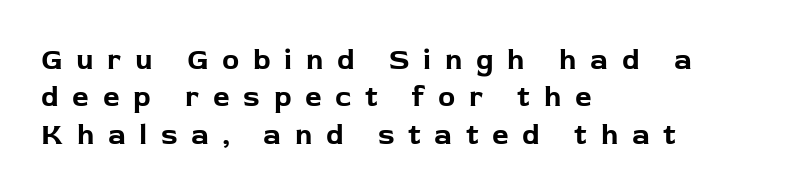
{"serif": "no", "italic": "no", "bold": "yes", "weight": "bold", "width": "normal", "stroke_contrast": "low", "x_height": "medium", "monospaced": "no", "underline": "no", "align": "left", "line_spacing": "normal", "line_spacing_ratio": 1.29, "letter_spacing": "wide", "letter_spacing_em": 0.47, "glyph_px": 29}
